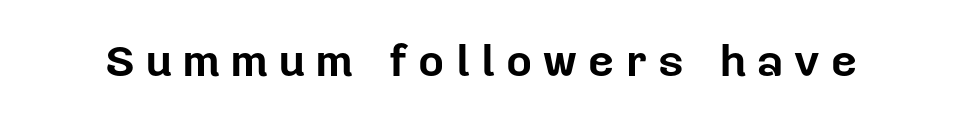
The gap between lines stays unmarked. Character widths vary here, with narrow letters taking less room than wide ones. Type style note: lacks serifs. The lettering stays uniformly vertical, giving the passage a roman look. Loose tracking; the words dissolve into strings of separated letters.
